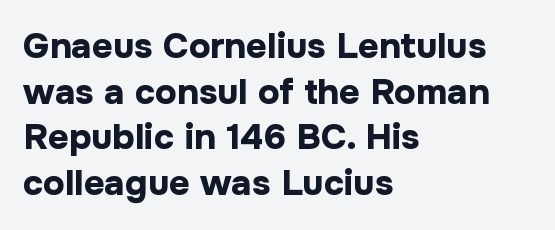
Look at the tracking — it's just the regular setting, nothing added. The glyphs are unaccompanied by any horizontal stroke below them. These lines are rendered in a variable-pitch font. The passage is arranged the way most books set body copy — flush left. Posture: straight, roman, zero tilt.
